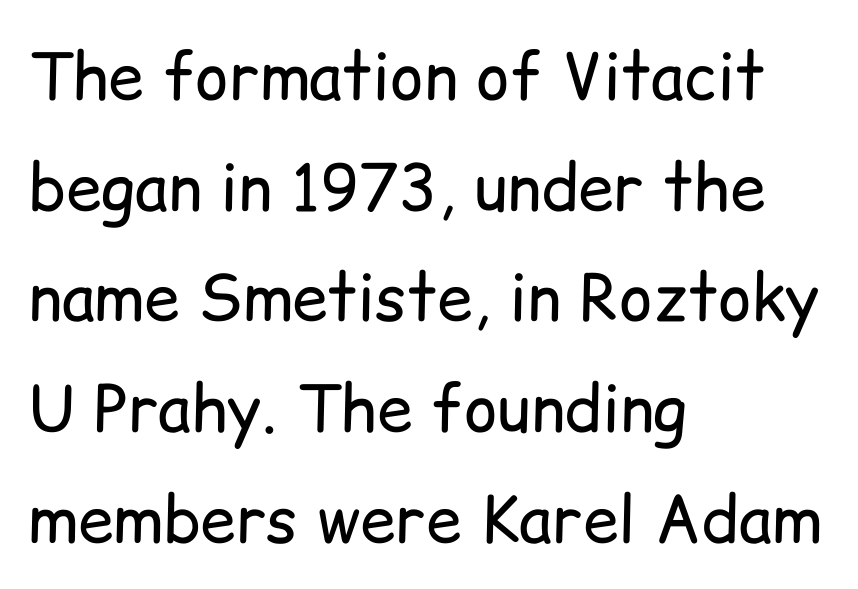
Q: Is the text bold? A: No.
Q: Is the text italic (slanted)? A: No, it is upright.
Q: Is the typeface a serif or a sans-serif typeface? A: Sans-serif.
Q: Is the text underlined? A: No.
Q: How is the paragraph aligned? A: Left-aligned.
Q: Is the spacing between letters normal or unusually wide? A: Normal.
Q: Width (condensed, normal, or wide)? A: Normal.
Q: Stroke contrast? A: Low.
Q: x-height? A: Medium.
Q: Monospaced? A: No.
